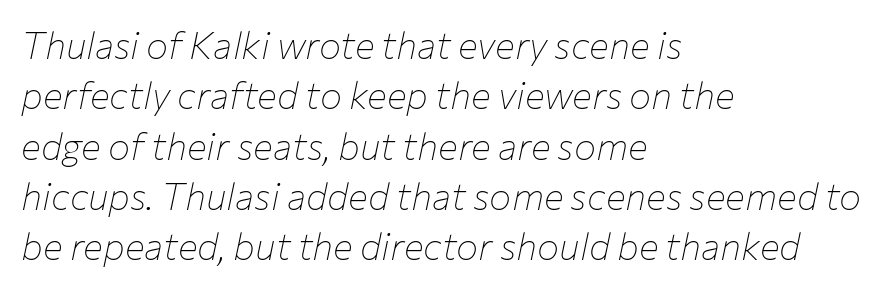
Plain, unruled lines of type. The rows are spaced the way most documents space them. The face used here is proportionally spaced, like ordinary book or web type. Stems here are at most as thick as an everyday book face. The lettering tilts uniformly, giving the passage an italic look.
